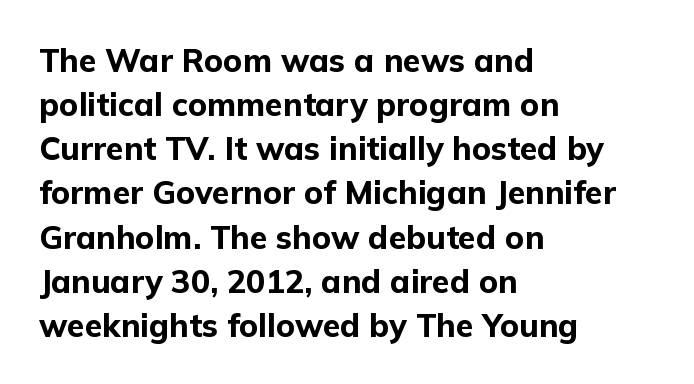
Q: Is the text bold? A: Yes.
Q: Is the text italic (slanted)? A: No, it is upright.
Q: Is the typeface a serif or a sans-serif typeface? A: Sans-serif.
Q: Is the text underlined? A: No.
Q: How is the paragraph aligned? A: Left-aligned.
Q: Is the spacing between letters normal or unusually wide? A: Normal.
Q: Is the spacing between lines tight, normal or loose? A: Normal.
Q: Width (condensed, normal, or wide)? A: Normal.
Q: Stroke contrast? A: Low.
Q: x-height? A: Medium.
Q: Monospaced? A: No.
